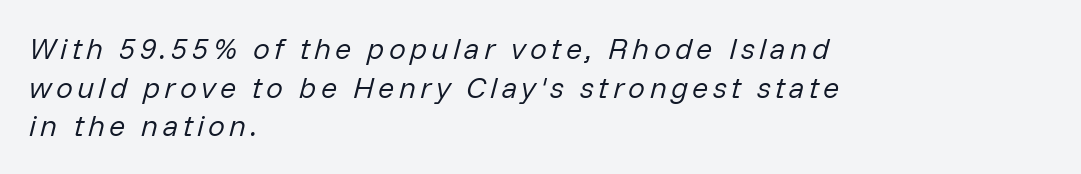
{"italic": "yes", "lean": "right", "slant_degrees": 14, "bold": "no", "weight": "regular", "width": "normal", "stroke_contrast": "low", "x_height": "medium", "monospaced": "no", "underline": "no", "align": "left", "line_spacing": "normal", "line_spacing_ratio": 1.29, "glyph_px": 30}
